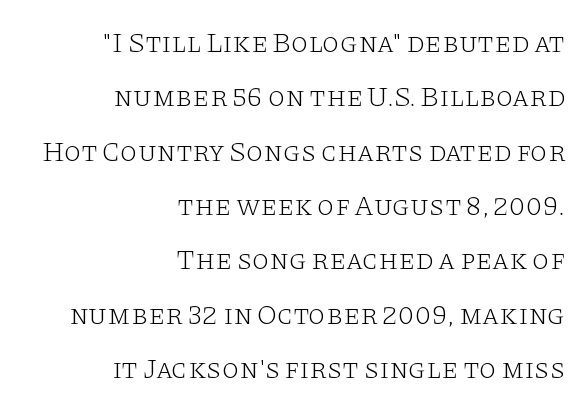
{"serif": "yes", "italic": "no", "bold": "no", "weight": "light", "width": "wide", "stroke_contrast": "low", "x_height": "large", "monospaced": "no", "underline": "no", "align": "right", "line_spacing": "loose", "line_spacing_ratio": 1.94, "letter_spacing": "normal", "letter_spacing_em": 0.0, "glyph_px": 28}
